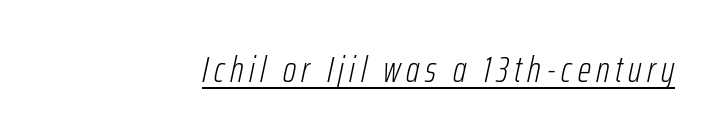
{"italic": "yes", "lean": "right", "slant_degrees": 12, "bold": "no", "weight": "light", "width": "condensed", "stroke_contrast": "low", "x_height": "medium", "monospaced": "no", "underline": "yes", "align": "right", "glyph_px": 37}
